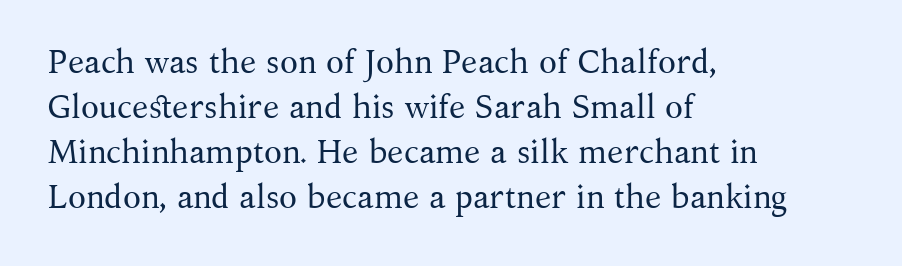
Each letter's strokes conclude with small projecting serifs. Does the leading feel generous? No, just average. The lettering stays uniformly vertical, giving the passage a roman look. The rendering uses natural spacing where letterforms have individual widths. The characters are drawn with everyday or finer stroke widths. Here the glyphs are tracked normally, forming tight word shapes.
